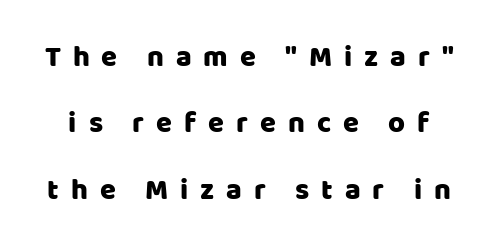
Posture: upright roman. Is the letter spacing exaggerated? Yes — the characters are pushed far apart. A clean baseline with only descenders dipping below it. The rendering uses natural spacing where letterforms have individual widths. Check where the strokes stop: nothing finishes them off — pure sans.
